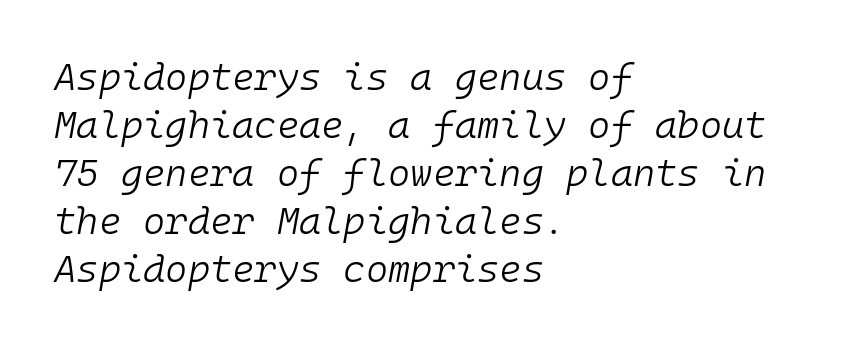
The image shows 38 px light type, italic (leaning right), monospaced; set left-aligned, normal line spacing (1.26x), normal letter spacing, not underlined; low stroke contrast and a medium x-height.
